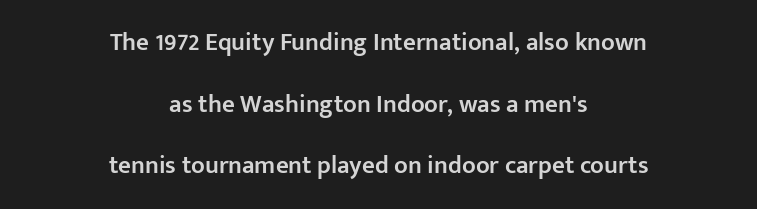
{"italic": "no", "bold": "semi", "underline": "no", "align": "center", "line_spacing": "loose", "line_spacing_ratio": 2.47, "letter_spacing": "normal", "letter_spacing_em": 0.0, "glyph_px": 25}
